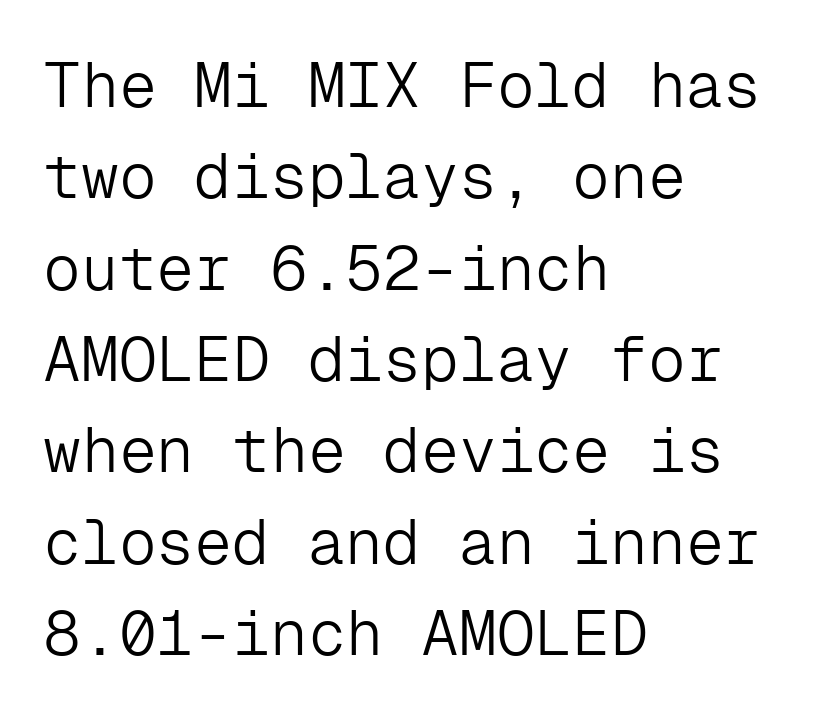
The image shows 63 px light sans-serif type, upright, monospaced; set left-aligned, normal line spacing (1.45x), normal letter spacing, not underlined; low stroke contrast and a medium x-height.
